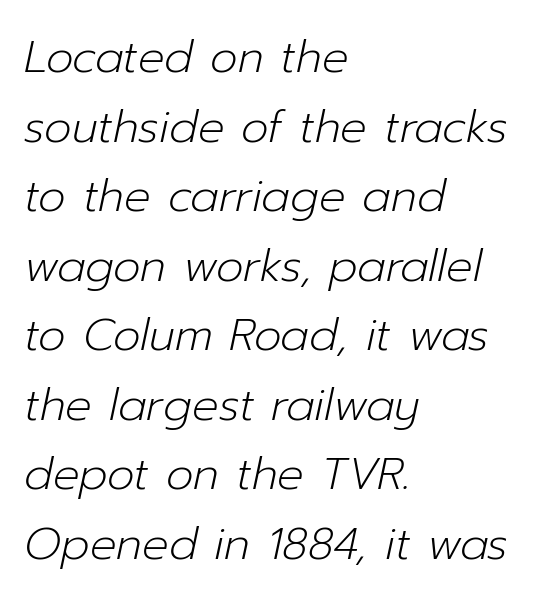
The image shows 44 px light type, italic (leaning right); set left-aligned, normal line spacing (1.58x), normal letter spacing, not underlined; low stroke contrast and a medium x-height.
